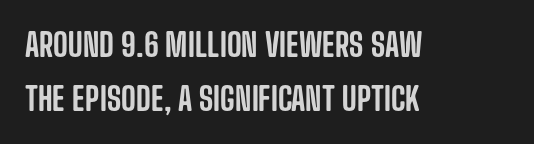
This rendering employs a face without finishing strokes, i.e., a sans-serif. Check under the words: just untouched page. Nope, not italic — everything's standing straight. Does the copy run flush right? No — it runs flush left. Tracking here is standard; glyphs follow each other at the usual distance.
